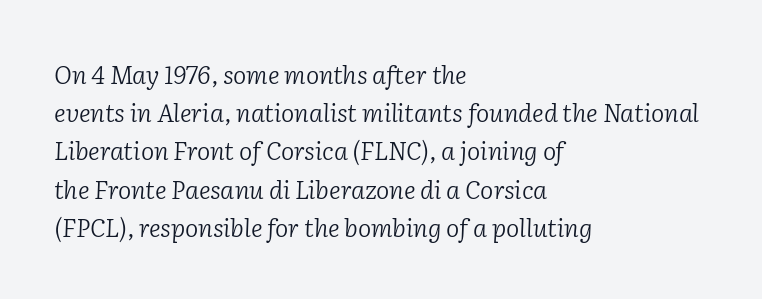
{"italic": "yes", "lean": "right", "slant_degrees": 2, "bold": "no", "underline": "no", "align": "left", "line_spacing": "normal", "line_spacing_ratio": 1.53, "letter_spacing": "normal", "letter_spacing_em": 0.0, "glyph_px": 25}
